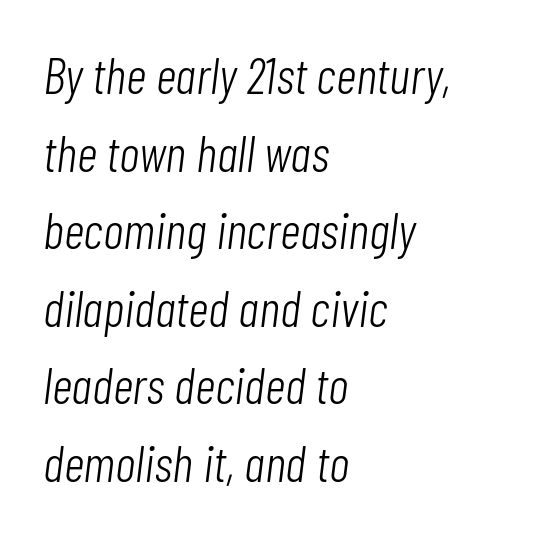
The image shows 51 px light, condensed type, italic (leaning right); set left-aligned, normal line spacing (1.52x), normal letter spacing, not underlined; low stroke contrast and a medium x-height.
